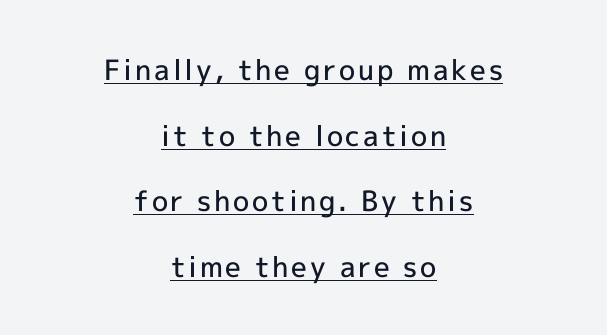
The passage shown is typed in a proportional face where columns would drift. The characters look somewhat weighty, a semibold short of true bold. The glyphs in this specimen are sans serif. When letters stand straight like this, we call the style roman or upright.
